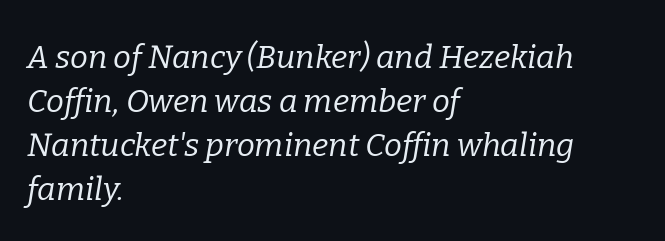
The image shows 32 px regular-weight serif type, italic (leaning right); set left-aligned, normal line spacing (1.38x), normal letter spacing, not underlined; low stroke contrast and a medium x-height.
